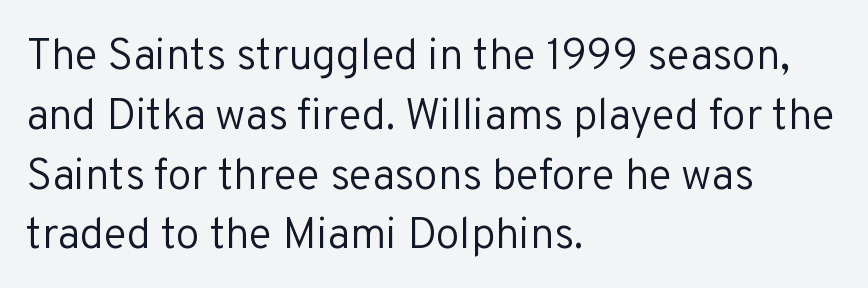
Q: Is the text bold? A: No.
Q: Is the text italic (slanted)? A: No, it is upright.
Q: Is the typeface a serif or a sans-serif typeface? A: Sans-serif.
Q: Is the text underlined? A: No.
Q: How is the paragraph aligned? A: Left-aligned.
Q: Is the spacing between letters normal or unusually wide? A: Normal.
Q: Is the spacing between lines tight, normal or loose? A: Normal.
Q: Width (condensed, normal, or wide)? A: Normal.
Q: Stroke contrast? A: Low.
Q: x-height? A: Medium.
Q: Monospaced? A: No.
